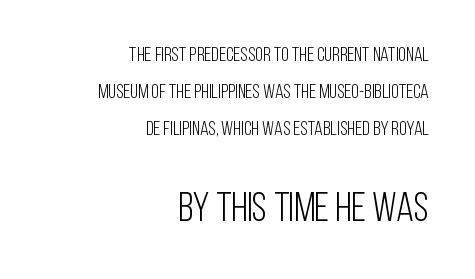
{"serif": "no", "italic": "no", "bold": "no", "weight": "light", "width": "condensed", "stroke_contrast": "low", "x_height": "large", "monospaced": "no", "underline": "no", "align": "right", "line_spacing_ratio": 1.86, "letter_spacing": "normal", "letter_spacing_em": 0.0, "larger_block": "second", "size_ratio": 2.05, "glyph_px": 41}
